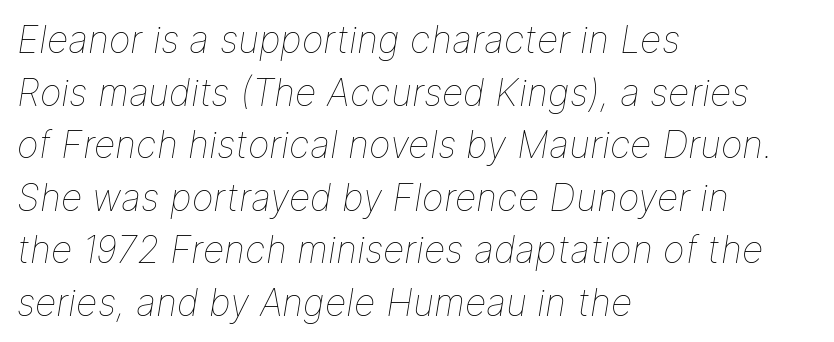
Q: Is the text bold? A: No.
Q: Is the text italic (slanted)? A: Yes, it leans right by about 9 degrees.
Q: Is the text underlined? A: No.
Q: How is the paragraph aligned? A: Left-aligned.
Q: Is the spacing between letters normal or unusually wide? A: Normal.
Q: Is the spacing between lines tight, normal or loose? A: Normal.
Q: Width (condensed, normal, or wide)? A: Normal.
Q: Stroke contrast? A: Low.
Q: x-height? A: Medium.
Q: Monospaced? A: No.
